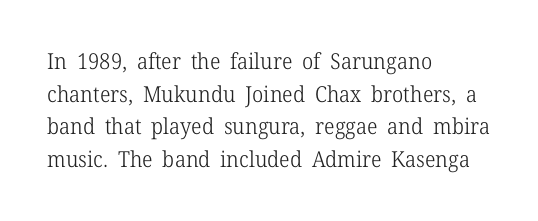
Rows of type keep a routine distance in the vertical direction. The space beneath each line is pristine and unruled. Which margin do the lines hug? The left one — the right edge is uneven. The letterforms sit shoulder to shoulder at normal distance.
